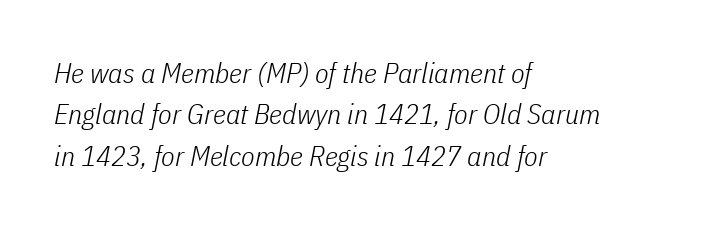
Q: Is the text bold? A: No.
Q: Is the text italic (slanted)? A: Yes, it leans right by about 11 degrees.
Q: Is the text underlined? A: No.
Q: How is the paragraph aligned? A: Left-aligned.
Q: Is the spacing between letters normal or unusually wide? A: Normal.
Q: Is the spacing between lines tight, normal or loose? A: Normal.
Q: Width (condensed, normal, or wide)? A: Condensed.
Q: Stroke contrast? A: Low.
Q: x-height? A: Medium.
Q: Monospaced? A: No.
